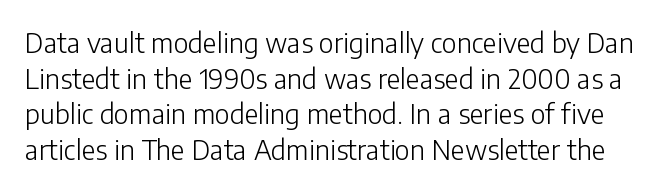
Q: Is the text bold? A: No.
Q: Is the text italic (slanted)? A: No, it is upright.
Q: Is the text underlined? A: No.
Q: Is the spacing between letters normal or unusually wide? A: Normal.
Q: Is the spacing between lines tight, normal or loose? A: Normal.
